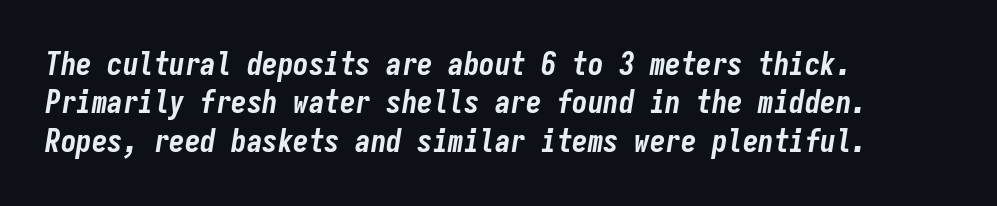
Is the type bold? Yes — the strokes are clearly thick and heavy. Spacing verdict: monospaced, one width for all characters. When letters slant like this, we call the style italic. Only glyphs here, with clear space below each row. The typesetter chose a ragged-right arrangement here.
